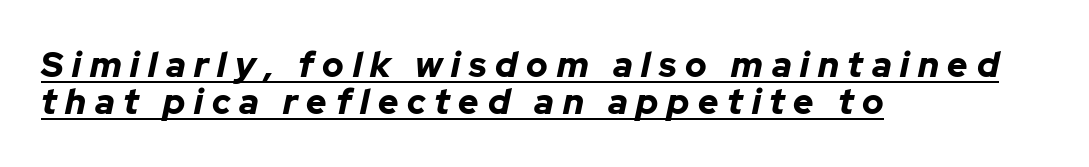
Q: Is the text bold? A: Yes.
Q: Is the text italic (slanted)? A: Yes, it leans right by about 12 degrees.
Q: Is the text underlined? A: Yes.
Q: How is the paragraph aligned? A: Left-aligned.
Q: Is the spacing between letters normal or unusually wide? A: Unusually wide.
Q: Is the spacing between lines tight, normal or loose? A: Tight.
Q: Width (condensed, normal, or wide)? A: Normal.
Q: Stroke contrast? A: Low.
Q: x-height? A: Medium.
Q: Monospaced? A: No.
